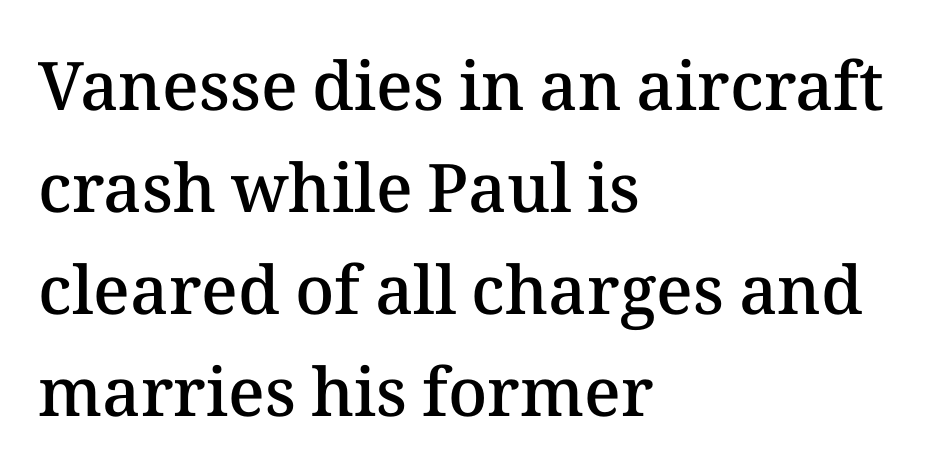
The image shows 67 px semibold type, upright; set left-aligned, normal line spacing (1.52x), normal letter spacing, not underlined; medium stroke contrast and a medium x-height.
